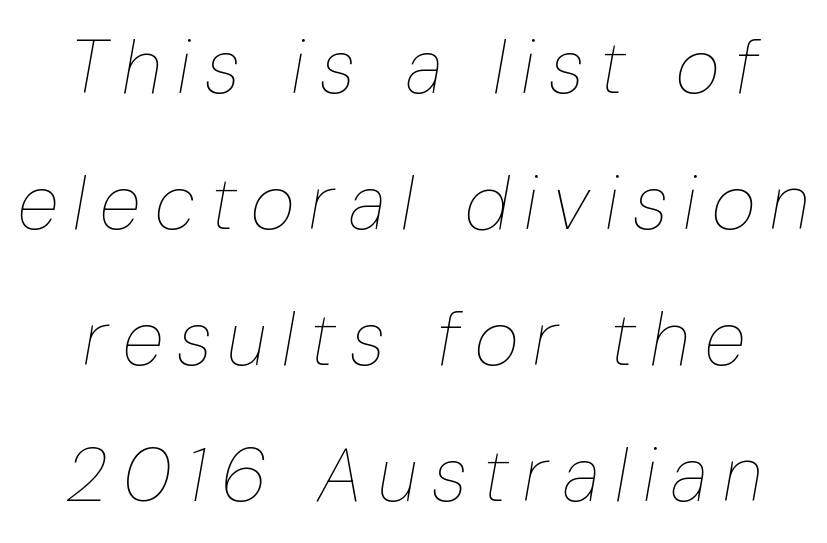
{"italic": "yes", "lean": "right", "slant_degrees": 10, "bold": "no", "weight": "thin", "width": "condensed", "stroke_contrast": "low", "x_height": "medium", "monospaced": "no", "underline": "no", "line_spacing_ratio": 1.79, "letter_spacing": "wide", "letter_spacing_em": 0.2, "glyph_px": 76}
